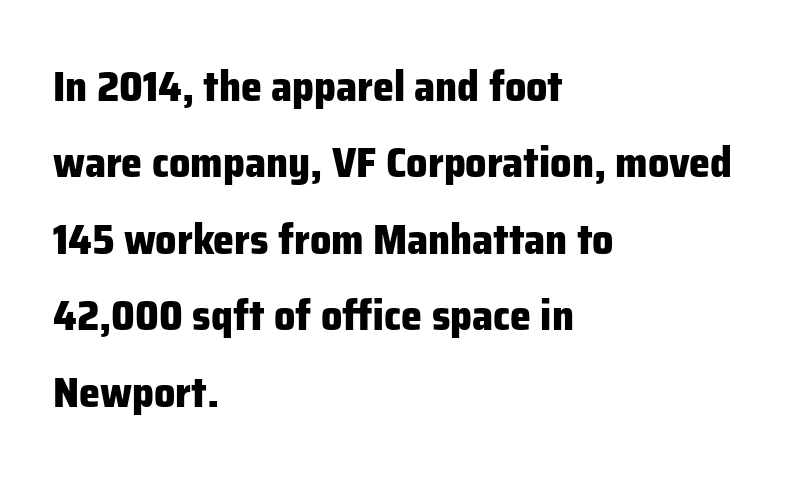
Q: Is the text bold? A: Yes.
Q: Is the text italic (slanted)? A: No, it is upright.
Q: Is the typeface a serif or a sans-serif typeface? A: Sans-serif.
Q: Is the text underlined? A: No.
Q: How is the paragraph aligned? A: Left-aligned.
Q: Is the spacing between letters normal or unusually wide? A: Normal.
Q: Width (condensed, normal, or wide)? A: Normal.
Q: Stroke contrast? A: Low.
Q: x-height? A: Medium.
Q: Monospaced? A: No.
